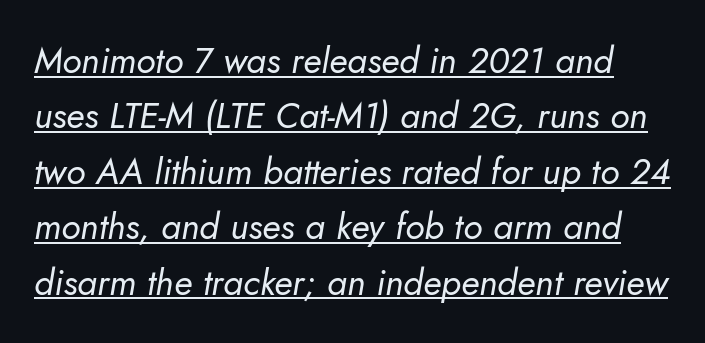
Honestly, the underline is the first thing you notice here. Weight: in the light-to-regular range. The gaps between neighbouring characters are ordinary and unremarkable. Is this a fixed-width face? No — the glyphs have proportional, varying widths.
